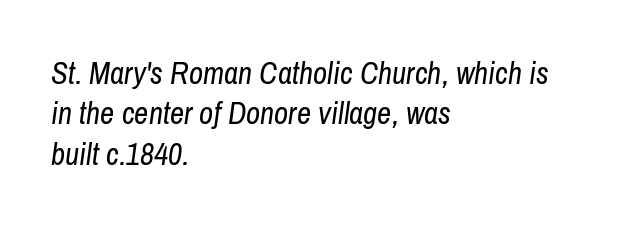
{"italic": "yes", "lean": "right", "slant_degrees": 8, "bold": "no", "weight": "regular", "width": "condensed", "stroke_contrast": "low", "x_height": "medium", "monospaced": "no", "underline": "no", "align": "left", "line_spacing": "normal", "line_spacing_ratio": 1.3, "letter_spacing": "normal", "letter_spacing_em": 0.0, "glyph_px": 31}
